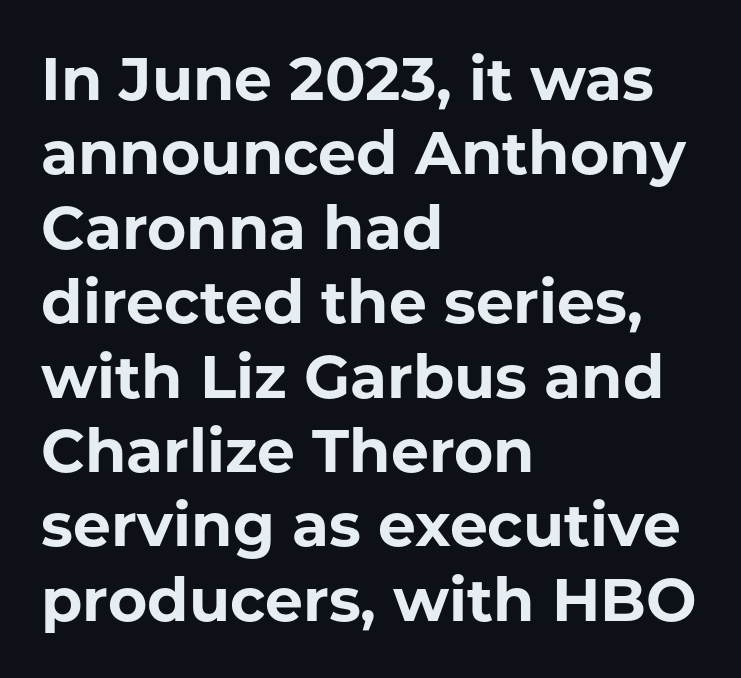
The image shows 60 px bold sans-serif type, upright; set left-aligned, line spacing 1.24x, normal letter spacing, not underlined; low stroke contrast and a medium x-height.
